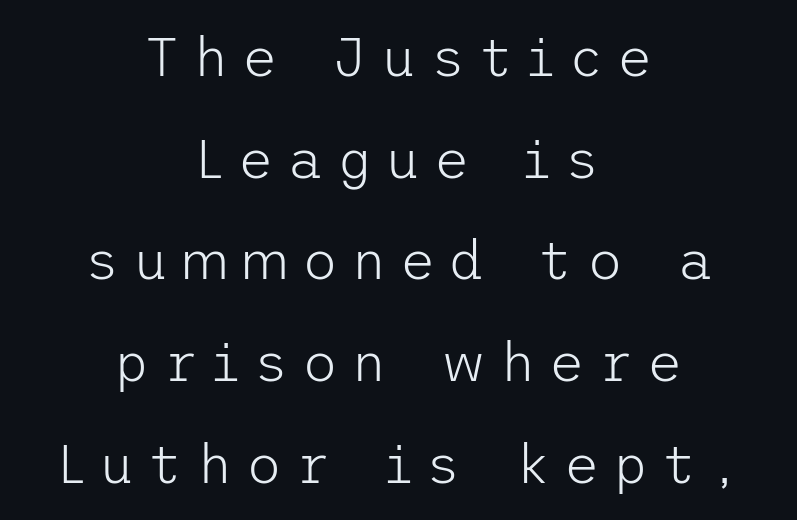
{"serif": "no", "italic": "no", "bold": "no", "weight": "light", "width": "normal", "stroke_contrast": "low", "x_height": "medium", "underline": "no", "align": "center", "line_spacing_ratio": 1.85, "letter_spacing": "wide", "letter_spacing_em": 0.24, "glyph_px": 55}
